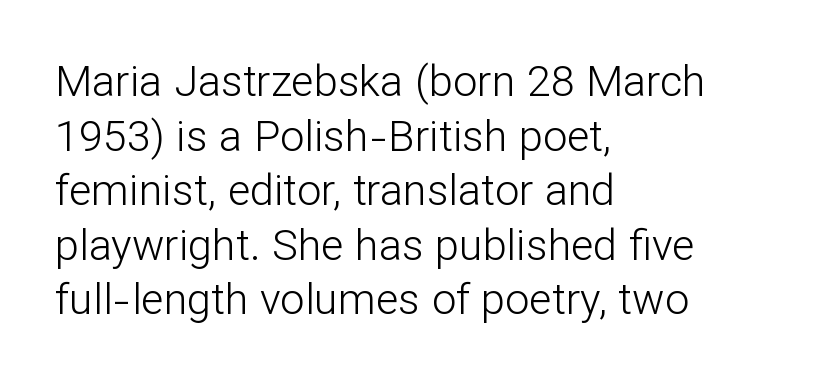
{"serif": "no", "italic": "no", "bold": "no", "weight": "light", "width": "normal", "stroke_contrast": "low", "x_height": "medium", "monospaced": "no", "underline": "no", "align": "left", "line_spacing": "normal", "line_spacing_ratio": 1.27, "letter_spacing": "normal", "letter_spacing_em": 0.0, "glyph_px": 43}
